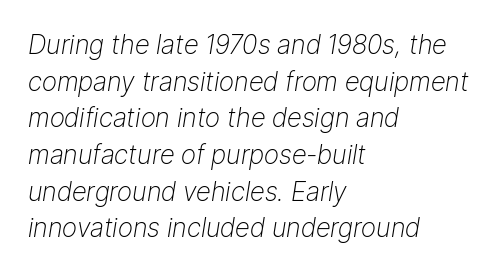
The image shows 26 px text type, italic (leaning right); set left-aligned, normal line spacing (1.41x), normal letter spacing, not underlined.
